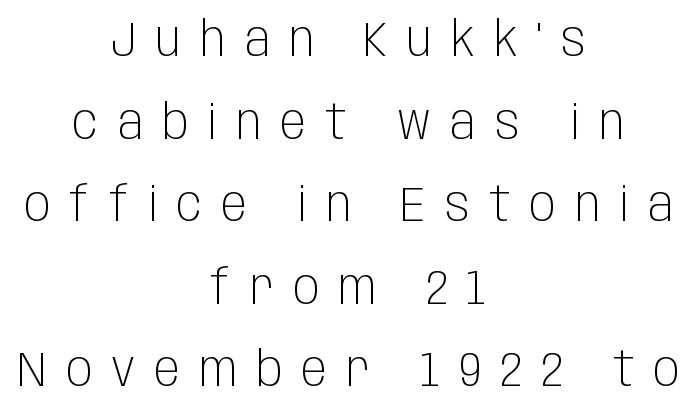
The image shows 48 px light, condensed sans-serif type, upright; set centered, line spacing 1.72x, unusually wide letter spacing (+0.4 em), not underlined; low stroke contrast and a large x-height.
